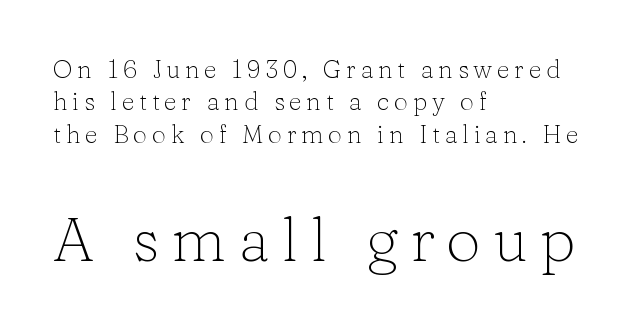
The image shows 62 px light serif type, upright; set left-aligned, normal line spacing (1.3x), not underlined; the second (bottom) block is 2.48x larger; low stroke contrast and a medium x-height.
